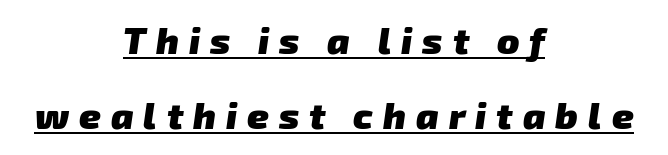
Each letter keeps its own natural width here, so spacing adapts to shape. Heavy, bold letterforms. Examine the stroke ends and you'll find no serifs. There is plenty of visible air inserted between adjacent glyphs. Visually the block forms a symmetrical silhouette, jagged on both flanks. Vertically, the passage feels expansive, rows floating well apart.
